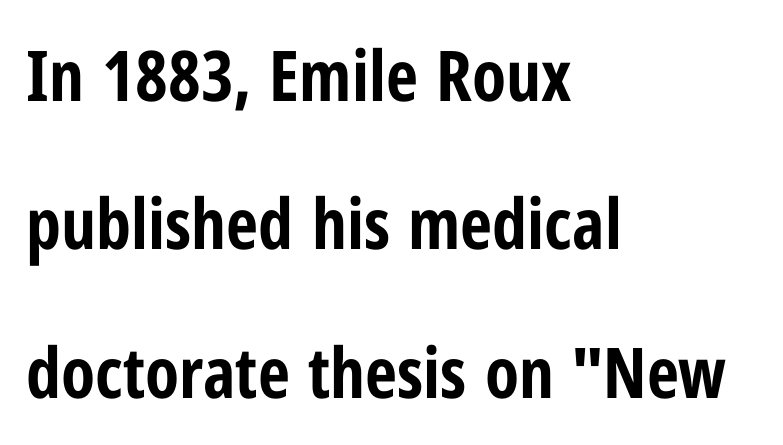
Q: Is the text bold? A: Yes.
Q: Is the text italic (slanted)? A: No, it is upright.
Q: Is the typeface a serif or a sans-serif typeface? A: Sans-serif.
Q: Is the text underlined? A: No.
Q: How is the paragraph aligned? A: Left-aligned.
Q: Is the spacing between letters normal or unusually wide? A: Normal.
Q: Is the spacing between lines tight, normal or loose? A: Loose.
Q: Width (condensed, normal, or wide)? A: Condensed.
Q: Stroke contrast? A: Low.
Q: x-height? A: Medium.
Q: Monospaced? A: No.
